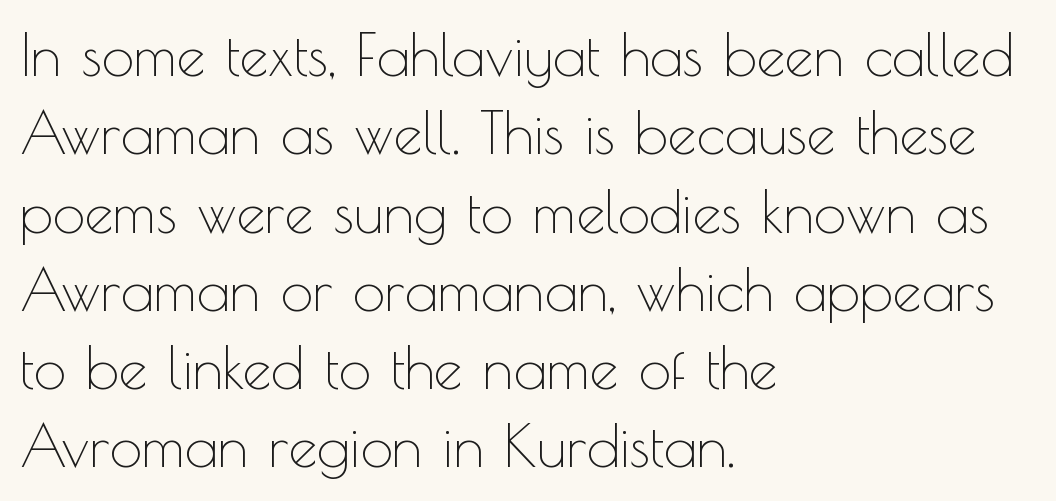
Q: Is the text bold? A: No.
Q: Is the text italic (slanted)? A: No, it is upright.
Q: Is the typeface a serif or a sans-serif typeface? A: Sans-serif.
Q: Is the text underlined? A: No.
Q: How is the paragraph aligned? A: Left-aligned.
Q: Is the spacing between letters normal or unusually wide? A: Normal.
Q: Is the spacing between lines tight, normal or loose? A: Normal.
Q: Width (condensed, normal, or wide)? A: Normal.
Q: x-height? A: Small.
Q: Monospaced? A: No.
